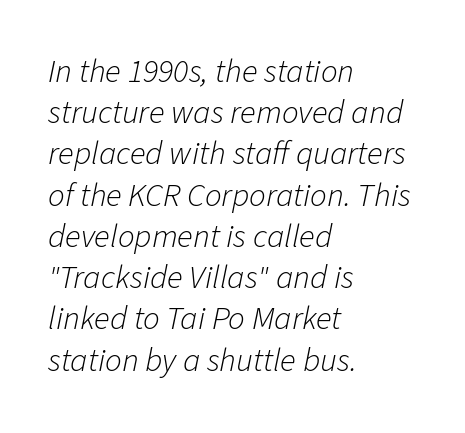
{"italic": "yes", "lean": "right", "slant_degrees": 11, "bold": "no", "weight": "light", "width": "normal", "stroke_contrast": "low", "x_height": "medium", "monospaced": "no", "underline": "no", "align": "left", "line_spacing": "normal", "line_spacing_ratio": 1.25, "letter_spacing": "normal", "letter_spacing_em": 0.0, "glyph_px": 33}
